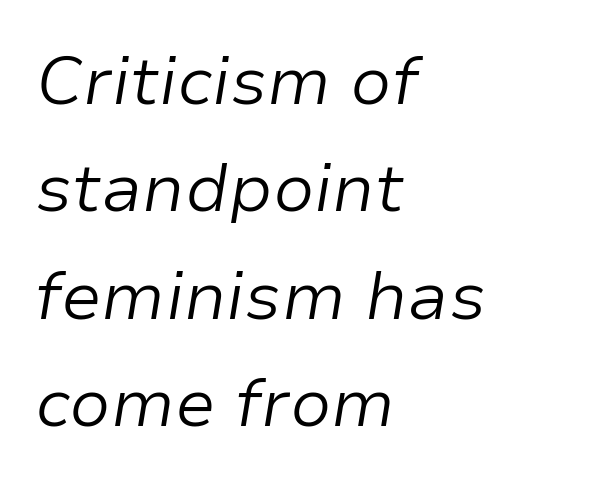
Spacing verdict: proportional, widths tailored to each character. The specimen reads as italic at a glance. Students, note that the glyphs here touch the page at normal intervals. In terms of leading, this rendering sits right in the middle. The words here are not underlined.
